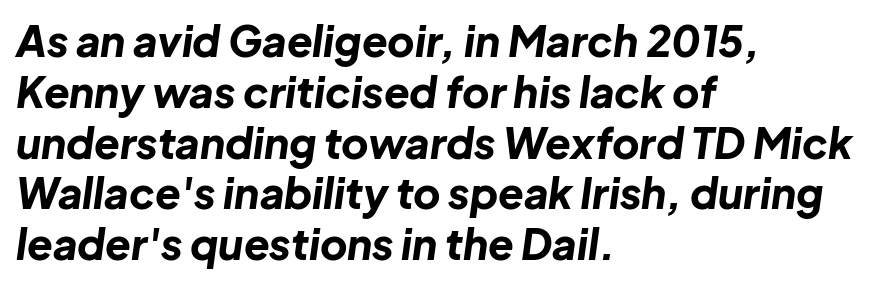
{"italic": "yes", "lean": "right", "slant_degrees": 8, "bold": "yes", "weight": "bold", "width": "normal", "stroke_contrast": "low", "x_height": "medium", "monospaced": "no", "underline": "no", "align": "left", "line_spacing_ratio": 1.21, "letter_spacing": "normal", "letter_spacing_em": 0.0, "glyph_px": 42}
